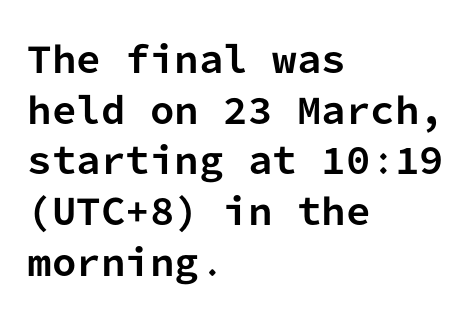
The image shows 35 px bold sans-serif type, upright, monospaced; set left-aligned, normal line spacing (1.45x), normal letter spacing, not underlined; low stroke contrast and a medium x-height.
